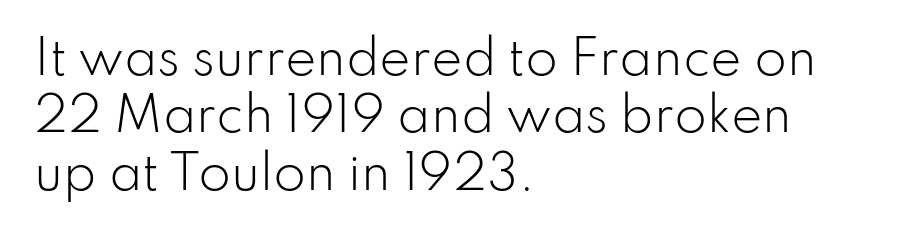
Q: Is the text bold? A: No.
Q: Is the text italic (slanted)? A: No, it is upright.
Q: Is the typeface a serif or a sans-serif typeface? A: Sans-serif.
Q: Is the text underlined? A: No.
Q: How is the paragraph aligned? A: Left-aligned.
Q: Is the spacing between letters normal or unusually wide? A: Normal.
Q: Width (condensed, normal, or wide)? A: Normal.
Q: Stroke contrast? A: Low.
Q: x-height? A: Small.
Q: Monospaced? A: No.
